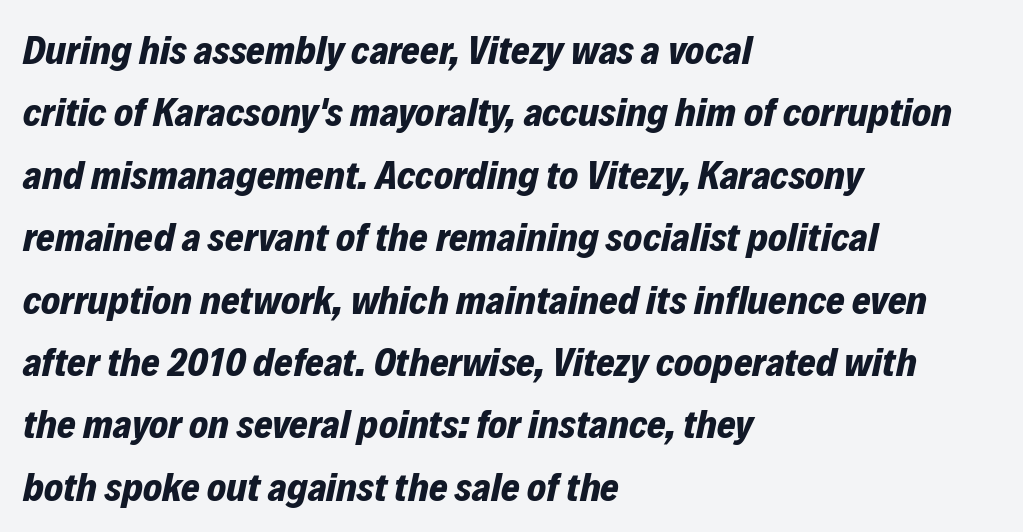
{"italic": "yes", "lean": "right", "slant_degrees": 12, "bold": "yes", "weight": "bold", "width": "normal", "stroke_contrast": "low", "x_height": "medium", "monospaced": "no", "underline": "no", "align": "left", "line_spacing": "normal", "line_spacing_ratio": 1.56, "letter_spacing": "normal", "letter_spacing_em": 0.0, "glyph_px": 40}
